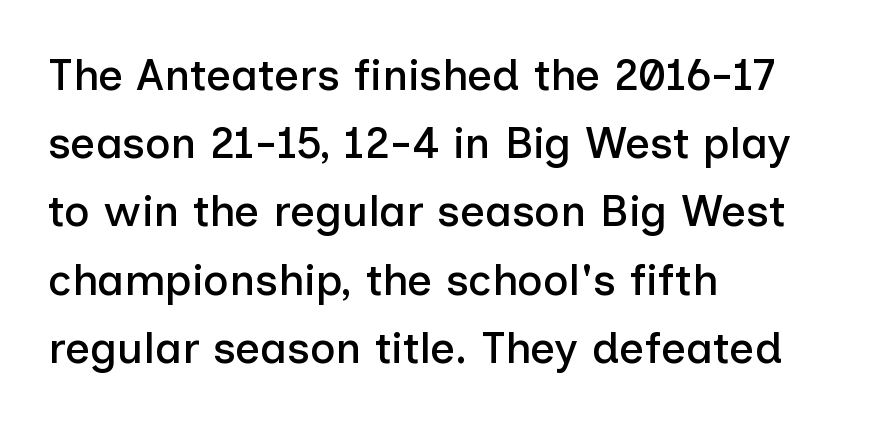
The image shows 44 px sans-serif type, upright; set left-aligned, normal line spacing (1.55x), normal letter spacing, not underlined; low stroke contrast and a medium x-height.
